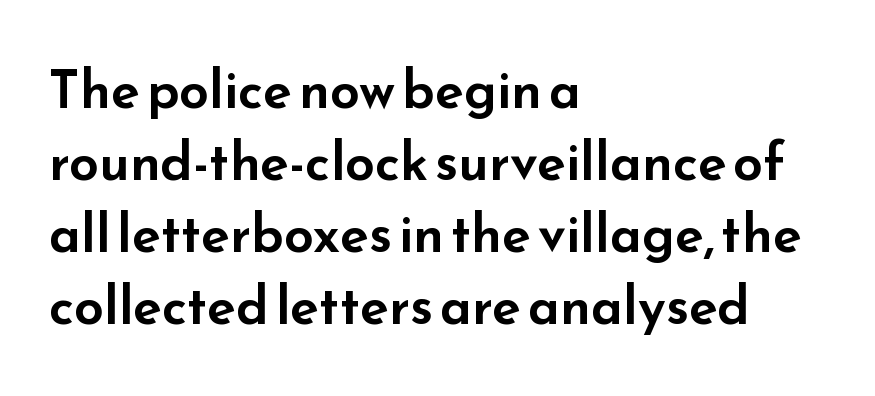
Q: Is the text italic (slanted)? A: No, it is upright.
Q: Is the typeface a serif or a sans-serif typeface? A: Sans-serif.
Q: Is the text underlined? A: No.
Q: How is the paragraph aligned? A: Left-aligned.
Q: Is the spacing between letters normal or unusually wide? A: Normal.
Q: Is the spacing between lines tight, normal or loose? A: Normal.
Q: Width (condensed, normal, or wide)? A: Wide.
Q: Stroke contrast? A: Low.
Q: x-height? A: Small.
Q: Monospaced? A: No.
